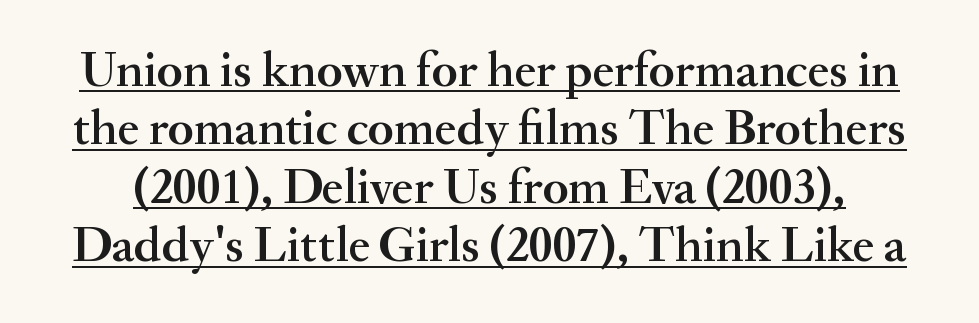
{"serif": "yes", "italic": "no", "bold": "semi", "weight": "semibold", "width": "normal", "stroke_contrast": "medium", "x_height": "small", "monospaced": "no", "underline": "yes", "line_spacing_ratio": 1.17, "letter_spacing": "normal", "letter_spacing_em": 0.0, "glyph_px": 50}
